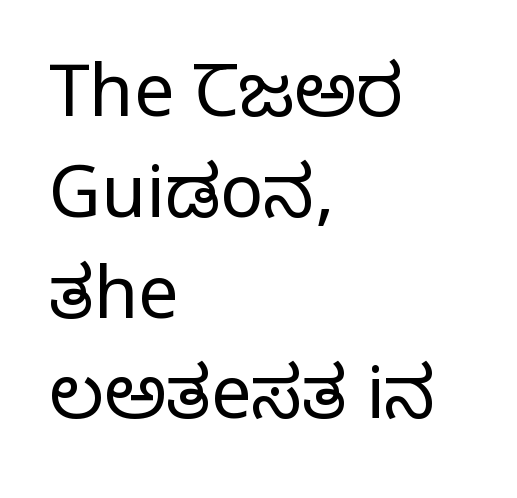
The image shows 72 px regular-weight serif type, upright; set left-aligned, normal line spacing (1.4x), normal letter spacing, not underlined; low stroke contrast and a large x-height.
